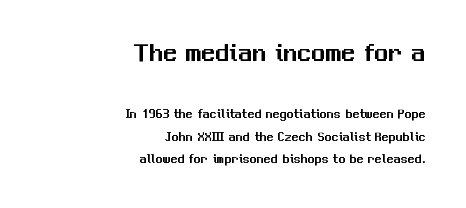
The image shows 28 px sans-serif type, upright; set right-aligned, normal line spacing (1.6x), normal letter spacing, not underlined; the first (top) block is 2.0x larger; medium stroke contrast and a medium x-height.
